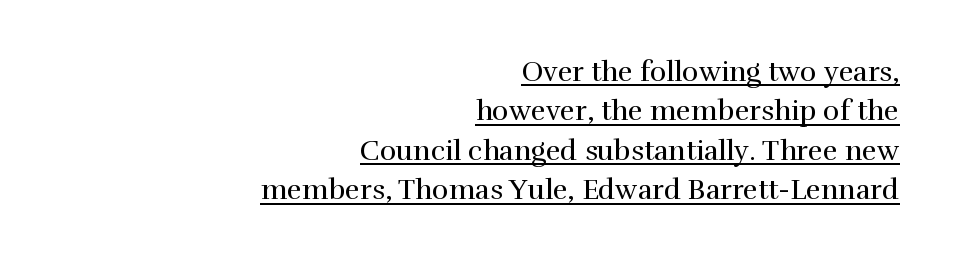
A typesetter would call this proportional, since set widths differ per character. Regarding serifs, this sample has them. This sample carries an underscore along the baseline area. Style check: upright.
